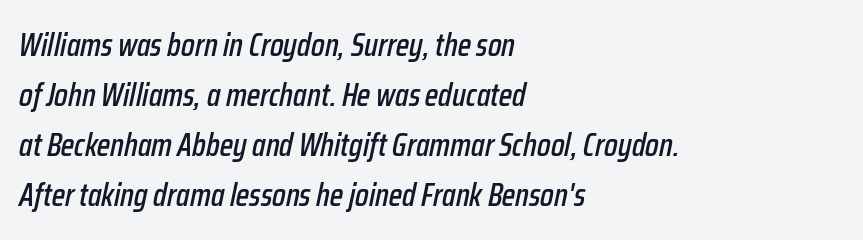
The image shows 32 px condensed type, italic (leaning right); set left-aligned, normal line spacing (1.56x), normal letter spacing, not underlined; low stroke contrast and a medium x-height.
